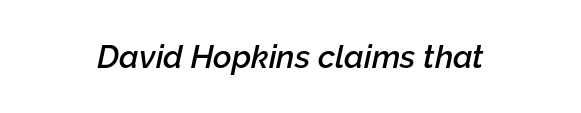
Inter-character spacing is left at the font's built-in metrics. Weight: semibold (demi). Slant detected: the letters are inclined. Descenders are the only things crossing below the line. The rendering uses natural spacing where letterforms have individual widths.
